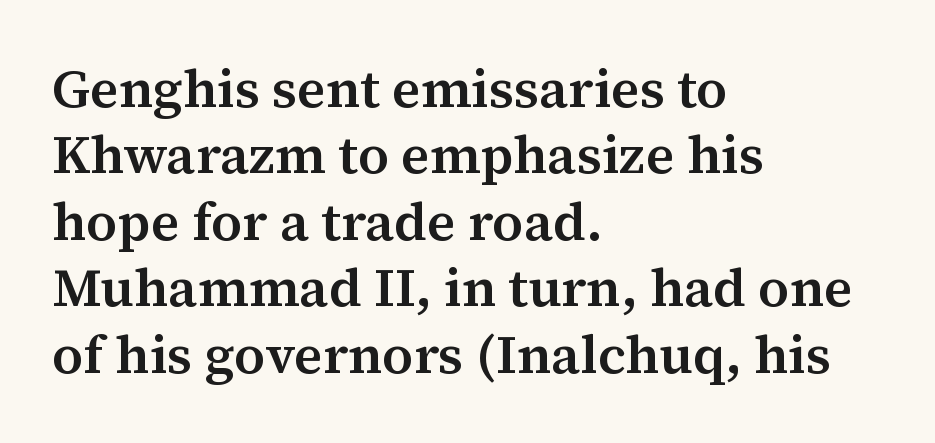
Q: Is the text bold? A: Semi-bold.
Q: Is the text italic (slanted)? A: No, it is upright.
Q: Is the typeface a serif or a sans-serif typeface? A: Serif.
Q: Is the text underlined? A: No.
Q: How is the paragraph aligned? A: Left-aligned.
Q: Is the spacing between letters normal or unusually wide? A: Normal.
Q: Width (condensed, normal, or wide)? A: Normal.
Q: Stroke contrast? A: Medium.
Q: x-height? A: Medium.
Q: Monospaced? A: No.
